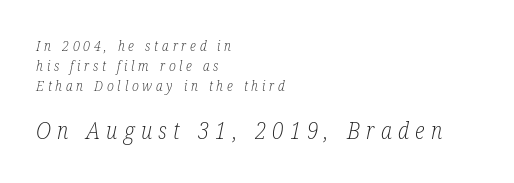
{"italic": "yes", "lean": "right", "slant_degrees": 12, "bold": "no", "underline": "no", "align": "left", "line_spacing": "normal", "line_spacing_ratio": 1.42, "letter_spacing": "wide", "letter_spacing_em": 0.27, "larger_block": "second", "size_ratio": 1.64, "glyph_px": 23}
